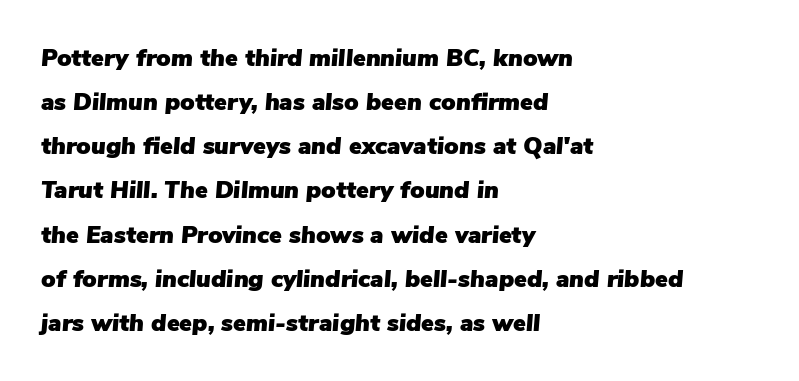
The image shows 24 px text type, italic (leaning right); set left-aligned, line spacing 1.84x, normal letter spacing, not underlined.
